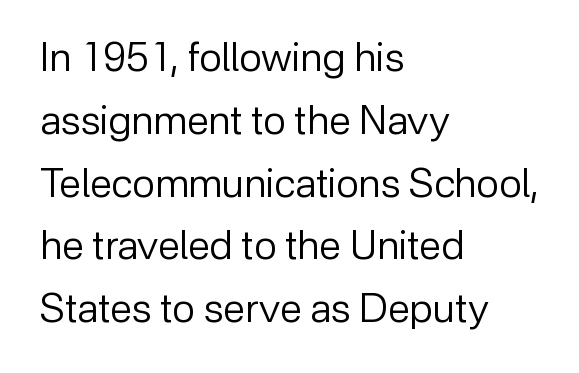
The image shows 40 px regular-weight sans-serif type, upright; set left-aligned, normal line spacing (1.57x), normal letter spacing, not underlined; low stroke contrast and a medium x-height.
